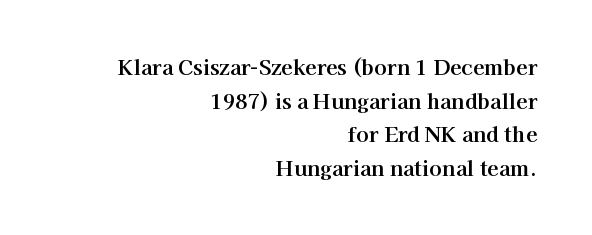
The image shows 21 px text type, upright; set right-aligned, normal line spacing (1.6x), normal letter spacing, not underlined.
